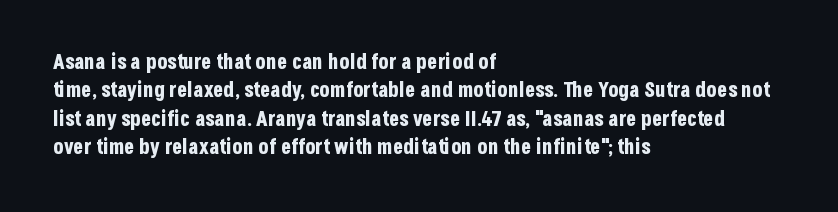
Q: Is the text bold? A: Yes.
Q: Is the text italic (slanted)? A: No, it is upright.
Q: Is the text underlined? A: No.
Q: How is the paragraph aligned? A: Left-aligned.
Q: Is the spacing between letters normal or unusually wide? A: Normal.
Q: Is the spacing between lines tight, normal or loose? A: Normal.
